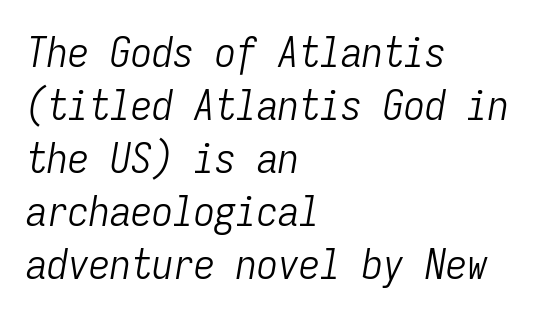
The image shows 42 px light, condensed type, italic (leaning right), monospaced; set left-aligned, normal line spacing (1.26x), normal letter spacing, not underlined; low stroke contrast and a medium x-height.
